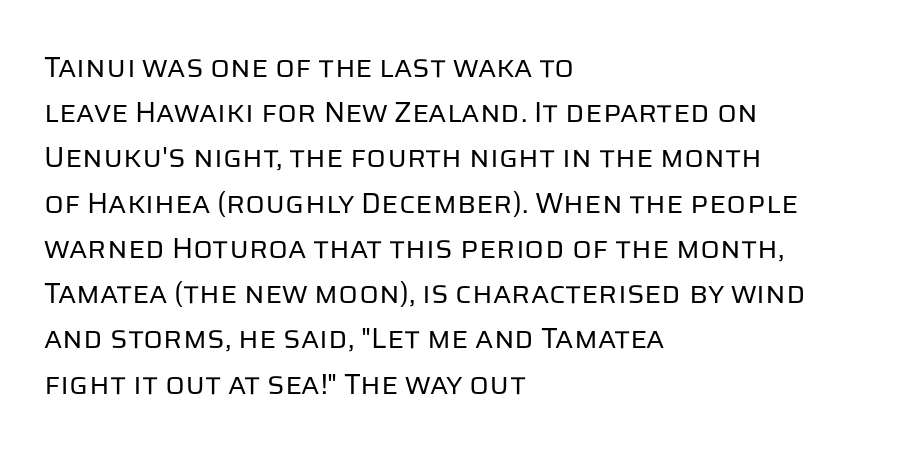
{"serif": "no", "italic": "no", "bold": "no", "weight": "regular", "width": "normal", "stroke_contrast": "low", "x_height": "large", "monospaced": "no", "underline": "no", "align": "left", "line_spacing": "normal", "line_spacing_ratio": 1.56, "letter_spacing": "normal", "letter_spacing_em": 0.0, "glyph_px": 29}
